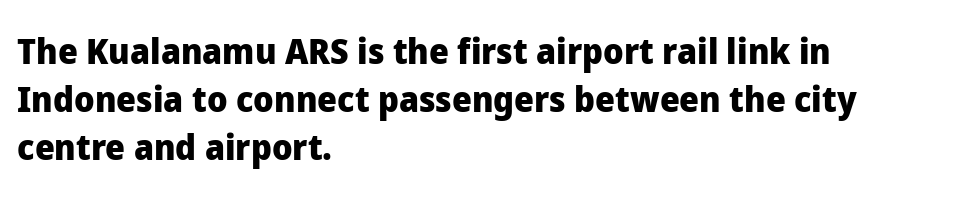
The image shows 35 px heavy sans-serif type, upright; set left-aligned, normal line spacing (1.37x), normal letter spacing, not underlined; low stroke contrast and a medium x-height.
